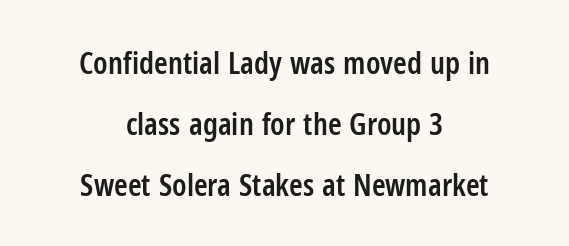
The image shows 31 px semibold, condensed sans-serif type, upright; set centered, loose line spacing (1.96x), normal letter spacing, not underlined; low stroke contrast and a medium x-height.
